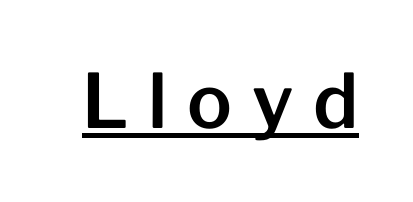
Every word sits above its own underline. The type sits square on the baseline with zero lean. The line texture is sparse and dotted thanks to wide tracking. Nothing sits at the stroke ends, so this counts as sans-serif. Looks like regular typesetting: each glyph gets only the width it needs.
